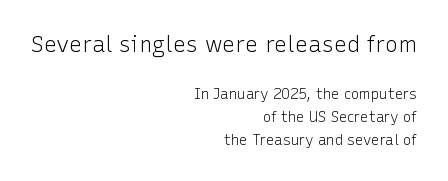
{"italic": "no", "bold": "no", "underline": "no", "align": "right", "line_spacing": "normal", "line_spacing_ratio": 1.65, "letter_spacing": "normal", "letter_spacing_em": 0.0, "larger_block": "first", "size_ratio": 1.57, "glyph_px": 22}
